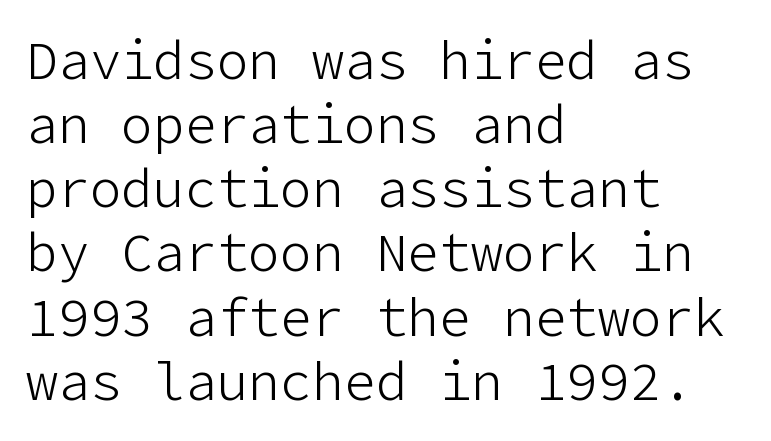
{"serif": "no", "italic": "no", "bold": "no", "weight": "light", "width": "normal", "stroke_contrast": "low", "x_height": "medium", "underline": "no", "align": "left", "line_spacing_ratio": 1.21, "letter_spacing": "normal", "letter_spacing_em": 0.0, "glyph_px": 53}
